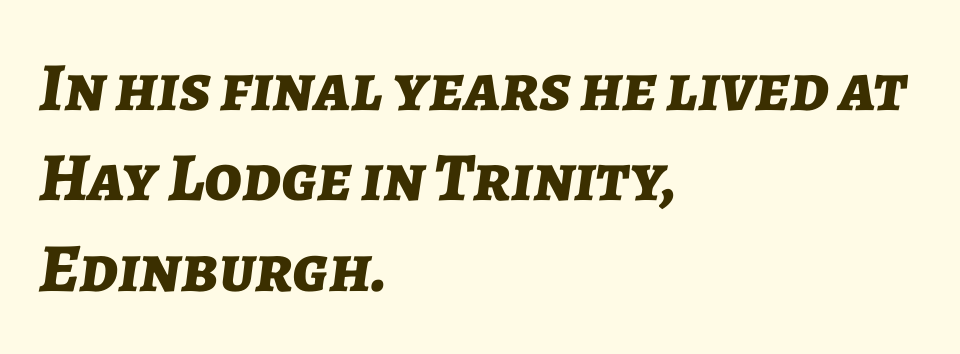
The image shows 69 px bold type, italic (leaning right); set left-aligned, normal line spacing (1.31x), normal letter spacing, not underlined; low stroke contrast and a medium x-height.
